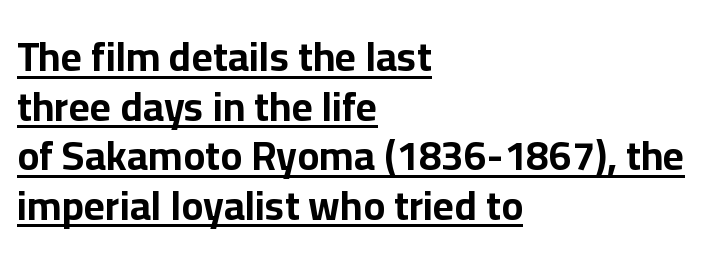
The image shows 41 px bold sans-serif type, upright; set left-aligned, line spacing 1.21x, normal letter spacing, underlined; low stroke contrast and a medium x-height.
